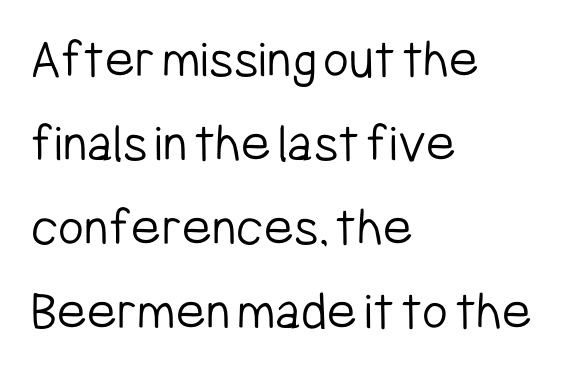
{"serif": "no", "italic": "no", "bold": "no", "weight": "light", "width": "condensed", "stroke_contrast": "low", "x_height": "medium", "monospaced": "no", "underline": "no", "align": "left", "line_spacing": "normal", "line_spacing_ratio": 1.5, "letter_spacing": "normal", "letter_spacing_em": 0.0, "glyph_px": 56}
